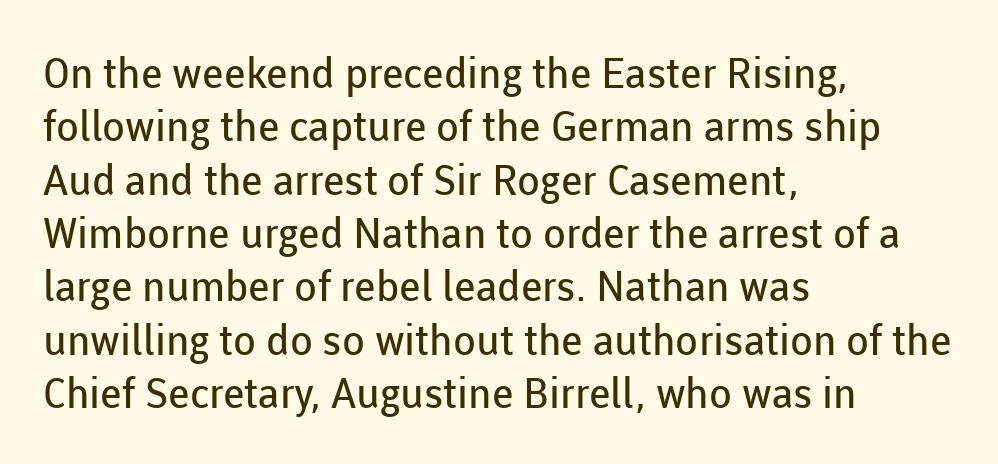
{"serif": "no", "italic": "no", "bold": "no", "weight": "regular", "width": "normal", "stroke_contrast": "low", "x_height": "medium", "monospaced": "no", "underline": "no", "align": "left", "line_spacing": "normal", "line_spacing_ratio": 1.27, "letter_spacing": "normal", "letter_spacing_em": 0.0, "glyph_px": 42}
